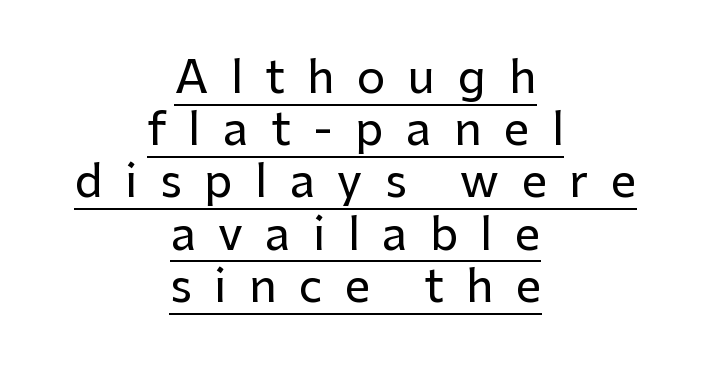
The axis of the letterforms is exactly vertical. Notice how a bar underscores the lettering throughout. Proportional: the letters do not fall into vertical columns. The tracking reads as deliberately expanded to a designer's eye. The paragraph has two soft edges and a firm central axis.
